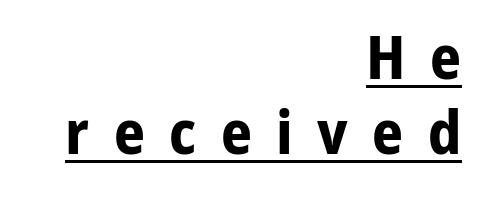
What weight is shown? A full bold with thick strokes. Think of a printed novel: that variable character pitch is what you see here. The face used here appears with an underline applied. In terms of posture, this sample is upright.
